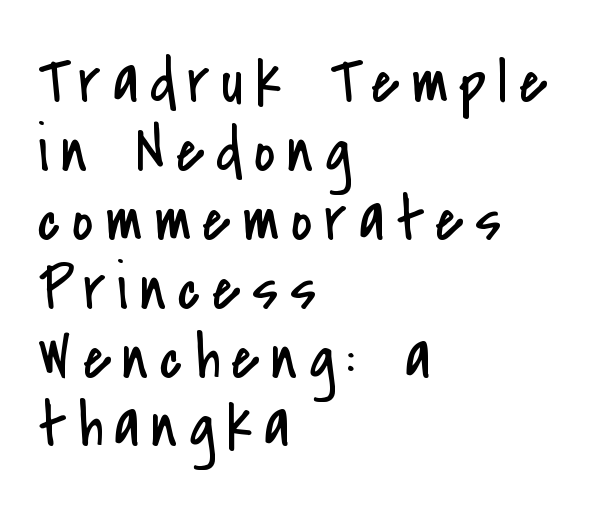
The image shows 65 px regular-weight, condensed sans-serif type, upright; set left-aligned, tight line spacing (1.06x), not underlined; low stroke contrast and a small x-height.
